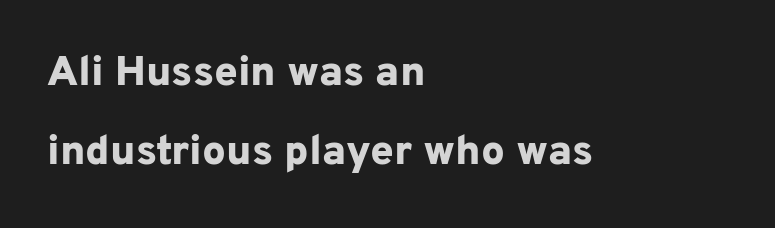
{"serif": "no", "italic": "no", "bold": "yes", "weight": "bold", "width": "normal", "stroke_contrast": "low", "x_height": "medium", "monospaced": "no", "underline": "no", "align": "left", "line_spacing_ratio": 1.88, "letter_spacing": "normal", "letter_spacing_em": 0.0, "glyph_px": 42}
